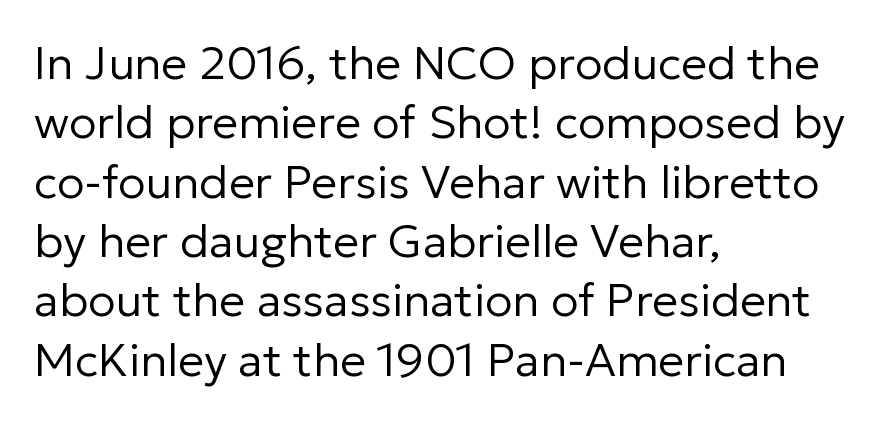
Q: Is the text bold? A: No.
Q: Is the text italic (slanted)? A: No, it is upright.
Q: Is the typeface a serif or a sans-serif typeface? A: Sans-serif.
Q: Is the text underlined? A: No.
Q: How is the paragraph aligned? A: Left-aligned.
Q: Is the spacing between letters normal or unusually wide? A: Normal.
Q: Is the spacing between lines tight, normal or loose? A: Normal.
Q: Width (condensed, normal, or wide)? A: Normal.
Q: Stroke contrast? A: Low.
Q: x-height? A: Medium.
Q: Monospaced? A: No.
